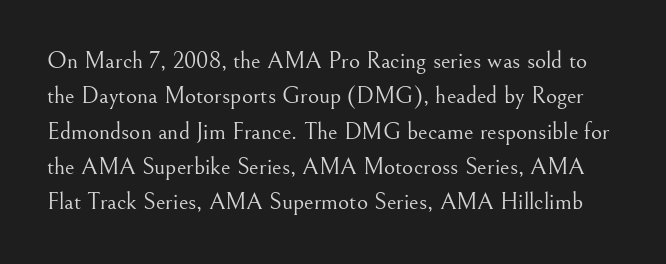
Q: Is the text bold? A: No.
Q: Is the text italic (slanted)? A: No, it is upright.
Q: Is the text underlined? A: No.
Q: Is the spacing between letters normal or unusually wide? A: Normal.
Q: Is the spacing between lines tight, normal or loose? A: Normal.
